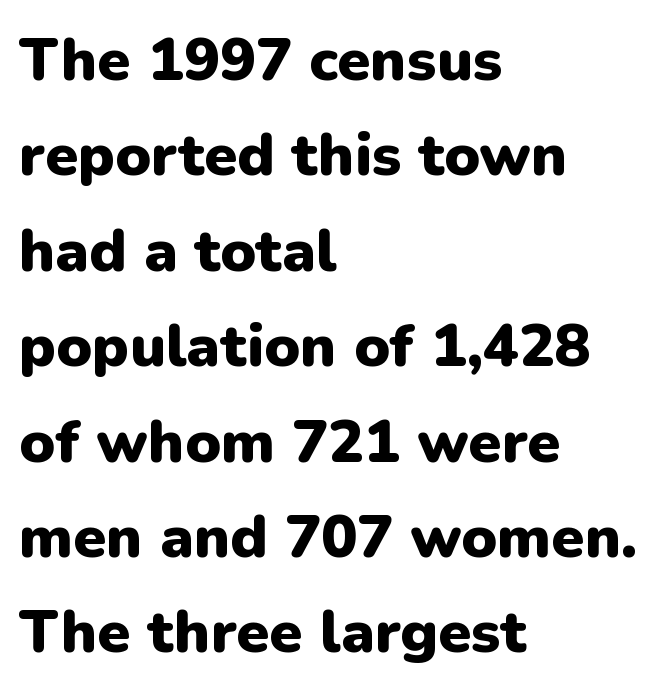
The image shows 60 px heavy sans-serif type, upright; set left-aligned, normal line spacing (1.59x), normal letter spacing, not underlined; low stroke contrast and a medium x-height.
